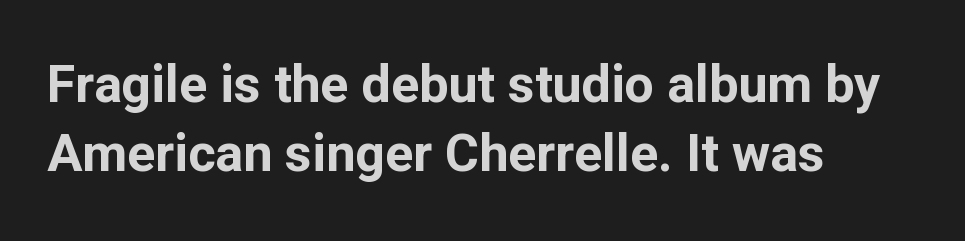
Each word holds together tightly as a unit, with standard inter-letter gaps. Think of a printed novel: that variable character pitch is what you see here. The zone under the glyphs is completely vacant. It's the straight-up-and-down kind of type. Does the copy run flush right? No — it runs flush left. Look at the stroke-to-counter ratio: heavy, a bold.
